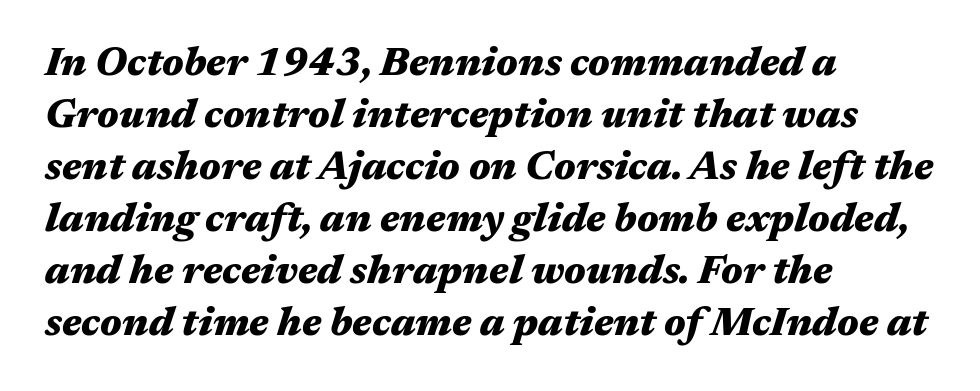
In terms of weight, the rendering is a true, heavy bold. Caption: multi-line text, flush left, ragged right. Nobody touched the tracking dial on this one. A bare baseline throughout the passage. The rendering uses natural spacing where letterforms have individual widths.
